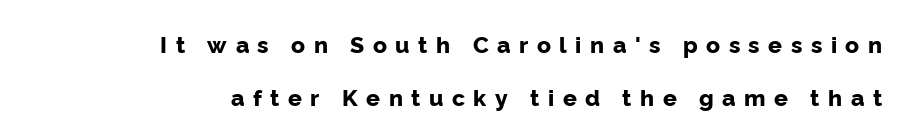
{"italic": "no", "bold": "yes", "underline": "no", "align": "right", "line_spacing": "loose", "line_spacing_ratio": 2.32, "letter_spacing": "wide", "letter_spacing_em": 0.37, "glyph_px": 23}
